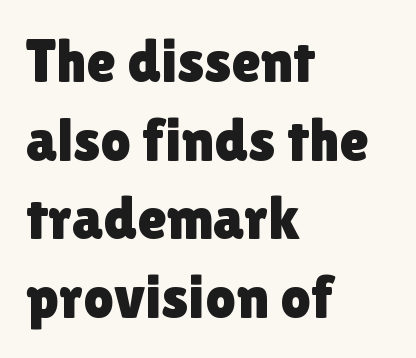
The lines in this sample share a left origin and differ only in where they stop. The font family rendered here belongs to the sans-serif group. The lettering holds an erect, upright posture throughout. Line spacing here is normal.
